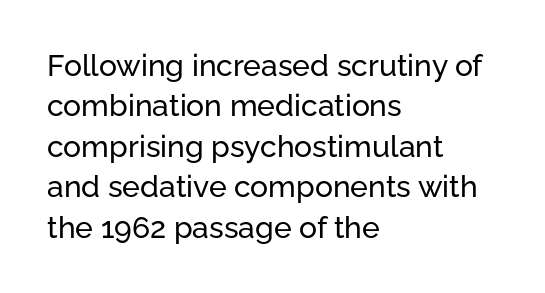
{"serif": "no", "italic": "no", "width": "normal", "stroke_contrast": "low", "x_height": "medium", "monospaced": "no", "underline": "no", "align": "left", "line_spacing": "normal", "line_spacing_ratio": 1.35, "letter_spacing": "normal", "letter_spacing_em": 0.0, "glyph_px": 30}
